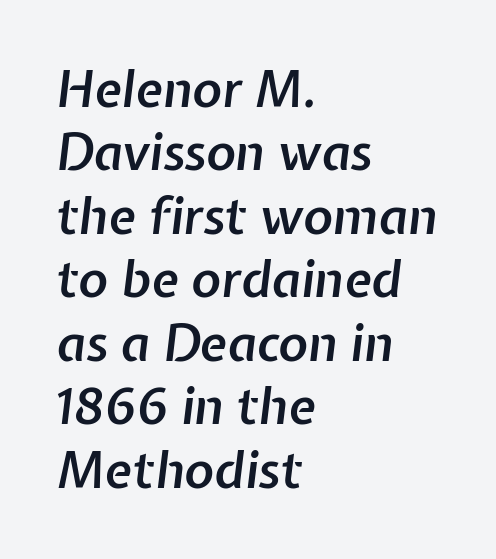
{"italic": "yes", "lean": "right", "slant_degrees": 7, "bold": "semi", "weight": "semibold", "width": "normal", "stroke_contrast": "low", "x_height": "medium", "monospaced": "no", "underline": "no", "align": "left", "line_spacing": "normal", "line_spacing_ratio": 1.27, "letter_spacing": "normal", "letter_spacing_em": 0.0, "glyph_px": 50}
